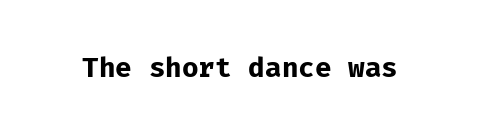
The image shows 27 px bold type, upright; set normal letter spacing, not underlined.
